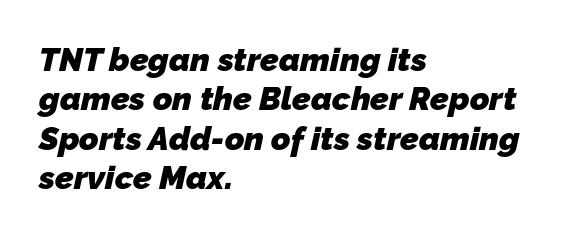
{"serif": "no", "bold": "yes", "weight": "heavy", "width": "normal", "stroke_contrast": "low", "x_height": "medium", "monospaced": "no", "underline": "no", "align": "left", "line_spacing_ratio": 1.19, "letter_spacing": "normal", "letter_spacing_em": 0.0, "glyph_px": 33}
